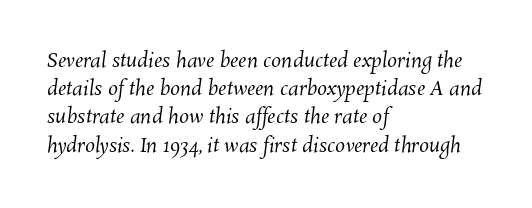
{"bold": "no", "underline": "no", "align": "left", "line_spacing": "normal", "line_spacing_ratio": 1.41, "letter_spacing": "normal", "letter_spacing_em": 0.0, "glyph_px": 20}
